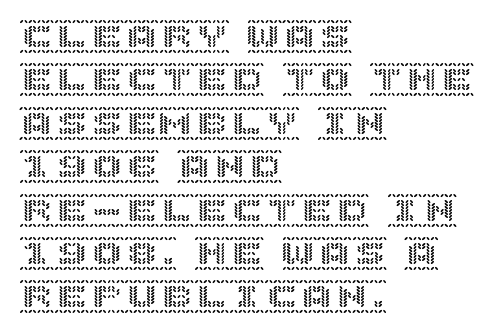
Q: Is the text italic (slanted)? A: No, it is upright.
Q: Is the text underlined? A: No.
Q: How is the paragraph aligned? A: Left-aligned.
Q: Is the spacing between letters normal or unusually wide? A: Normal.
Q: Width (condensed, normal, or wide)? A: Normal.
Q: x-height? A: Large.
